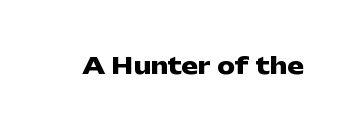
The image shows 22 px bold type, upright; set normal letter spacing, not underlined.
